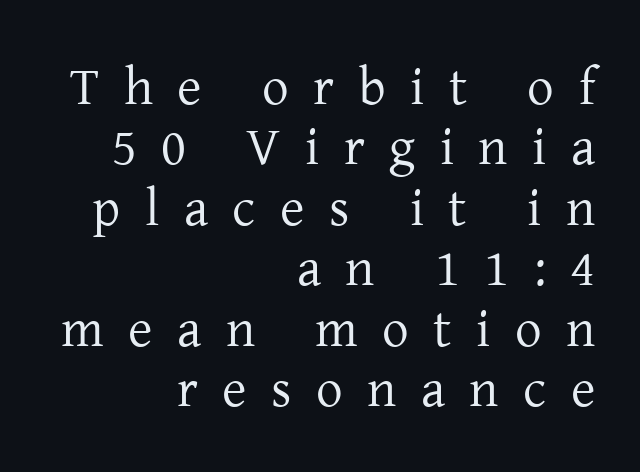
{"serif": "yes", "italic": "no", "bold": "no", "weight": "regular", "width": "normal", "stroke_contrast": "low", "x_height": "medium", "monospaced": "no", "underline": "no", "align": "right", "line_spacing": "tight", "line_spacing_ratio": 1.14, "letter_spacing": "wide", "letter_spacing_em": 0.46, "glyph_px": 53}
